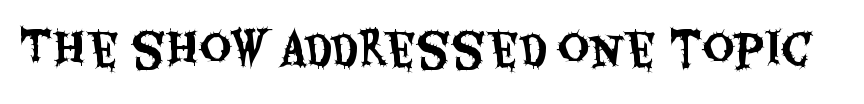
The image shows 44 px condensed sans-serif type, upright; set normal letter spacing, not underlined; medium stroke contrast and a large x-height.
